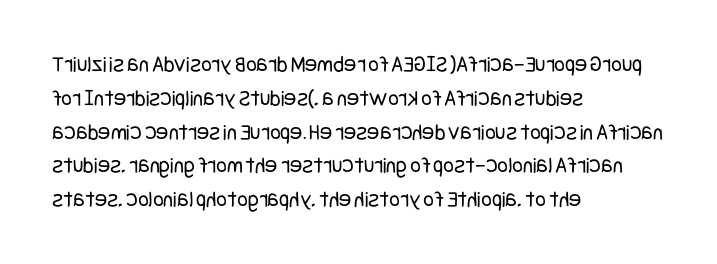
The image shows 23 px text type, upright; set left-aligned, normal line spacing (1.47x), normal letter spacing, not underlined.
